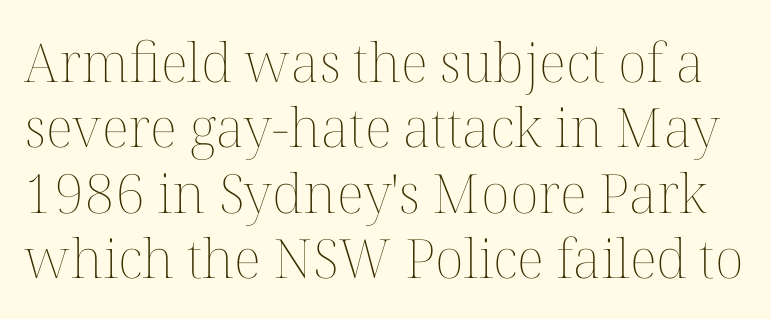
Q: Is the text bold? A: No.
Q: Is the text italic (slanted)? A: No, it is upright.
Q: Is the text underlined? A: No.
Q: Is the spacing between letters normal or unusually wide? A: Normal.
Q: Width (condensed, normal, or wide)? A: Normal.
Q: Stroke contrast? A: Medium.
Q: x-height? A: Medium.
Q: Monospaced? A: No.
